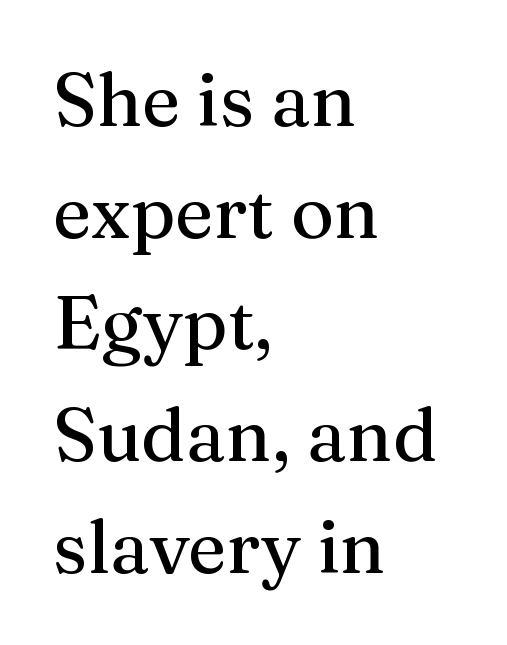
{"serif": "yes", "italic": "no", "width": "normal", "stroke_contrast": "medium", "x_height": "medium", "monospaced": "no", "underline": "no", "align": "left", "line_spacing": "normal", "line_spacing_ratio": 1.51, "letter_spacing": "normal", "letter_spacing_em": 0.0, "glyph_px": 74}
